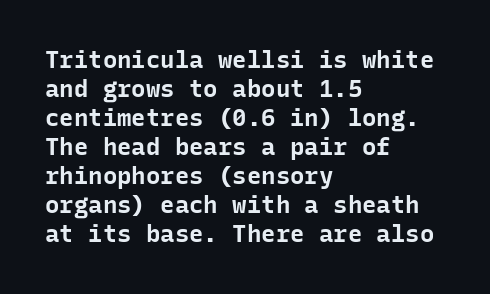
The image shows 24 px bold type, upright; set left-aligned, line spacing 1.21x, normal letter spacing, not underlined.
